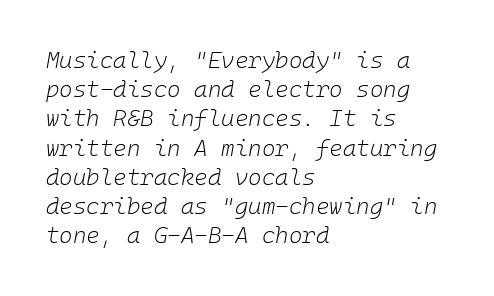
A classic flush-left, rag-right setting is used for this passage. Students, observe: this is what conventionally led text looks like. Quick note: underline off. There is no visible air inserted between adjacent glyphs. Bold? No — there's no thickening of the strokes.
